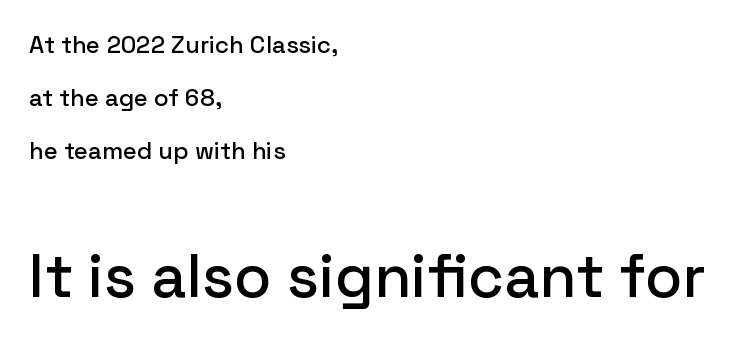
Q: Is the text italic (slanted)? A: No, it is upright.
Q: Is the typeface a serif or a sans-serif typeface? A: Sans-serif.
Q: Is the text underlined? A: No.
Q: How is the paragraph aligned? A: Left-aligned.
Q: Is the spacing between letters normal or unusually wide? A: Normal.
Q: Is the spacing between lines tight, normal or loose? A: Loose.
Q: Which block of text is set in a larger size, the first (top) or the second (bottom)? A: The second (bottom) one.
Q: Width (condensed, normal, or wide)? A: Normal.
Q: Stroke contrast? A: Low.
Q: x-height? A: Medium.
Q: Monospaced? A: No.
